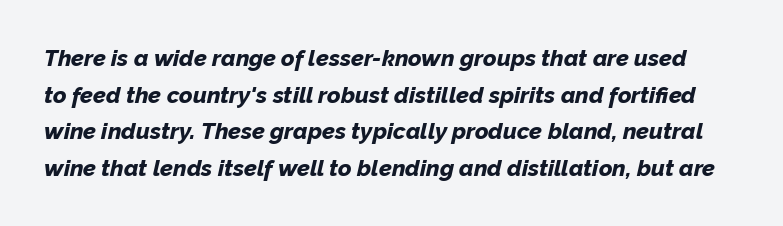
Q: Is the text bold? A: Yes.
Q: Is the text italic (slanted)? A: Yes, it leans right by about 12 degrees.
Q: Is the text underlined? A: No.
Q: Is the spacing between letters normal or unusually wide? A: Normal.
Q: Is the spacing between lines tight, normal or loose? A: Normal.
